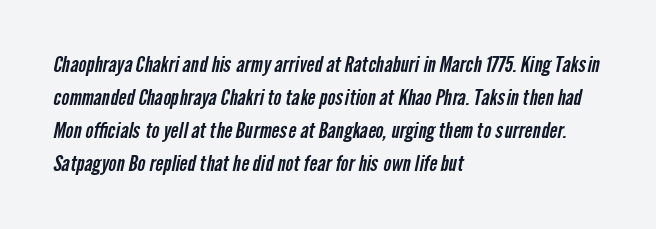
Standard letterfit; no display-style spreading of the glyphs. Unmarked baselines from the first word to the last. Notice how the passage keeps a crisp vertical edge on the left only. Leading: standard.
